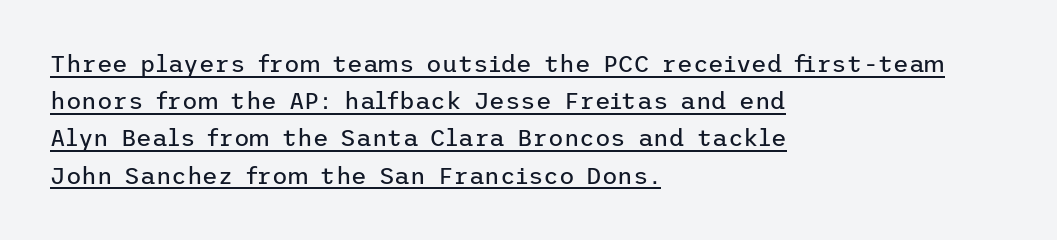
The image shows 24 px text type, upright; set left-aligned, normal line spacing (1.55x), normal letter spacing, underlined.
